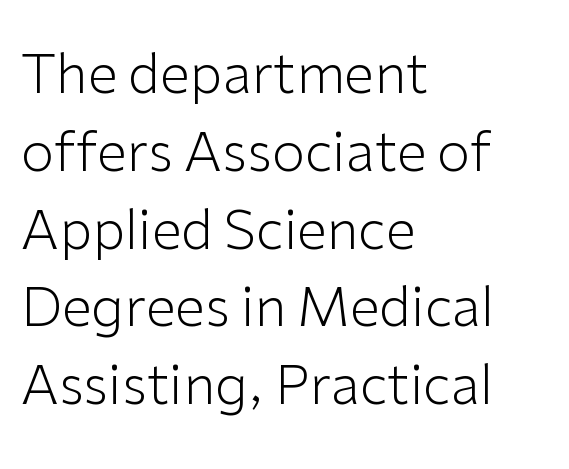
Q: Is the text bold? A: No.
Q: Is the text italic (slanted)? A: No, it is upright.
Q: Is the typeface a serif or a sans-serif typeface? A: Sans-serif.
Q: Is the text underlined? A: No.
Q: How is the paragraph aligned? A: Left-aligned.
Q: Is the spacing between letters normal or unusually wide? A: Normal.
Q: Is the spacing between lines tight, normal or loose? A: Normal.
Q: Width (condensed, normal, or wide)? A: Normal.
Q: Stroke contrast? A: Low.
Q: x-height? A: Medium.
Q: Monospaced? A: No.
